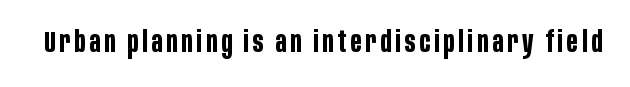
This is sans-serif lettering, the kind often seen on screens and signage. Here the designer chose a conventional face with non-uniform glyph widths. Style check: upright. As a designer I'd log this as weight 700, bold. Underline: absent.
